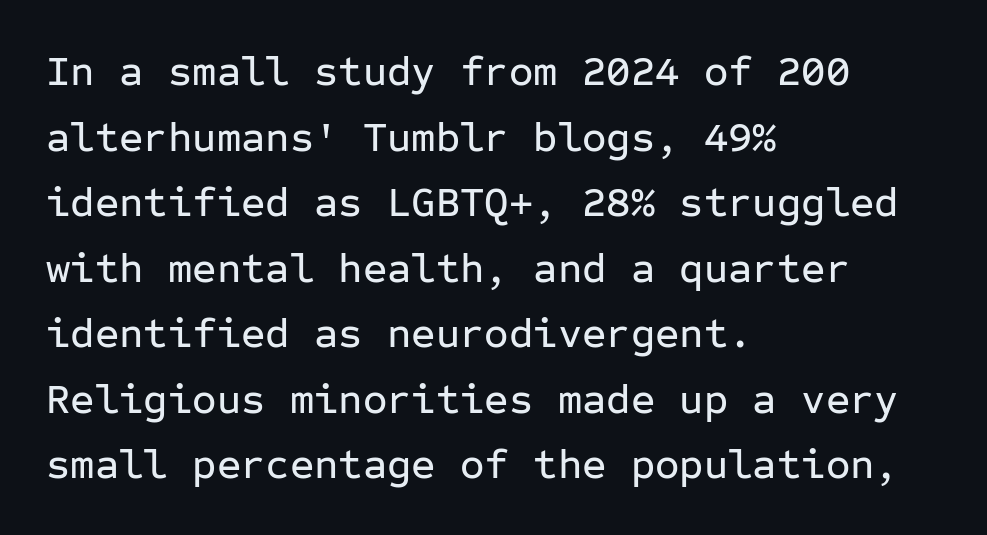
Q: Is the text italic (slanted)? A: No, it is upright.
Q: Is the typeface a serif or a sans-serif typeface? A: Sans-serif.
Q: Is the text underlined? A: No.
Q: How is the paragraph aligned? A: Left-aligned.
Q: Is the spacing between letters normal or unusually wide? A: Normal.
Q: Is the spacing between lines tight, normal or loose? A: Normal.
Q: Width (condensed, normal, or wide)? A: Normal.
Q: Stroke contrast? A: Low.
Q: x-height? A: Medium.
Q: Monospaced? A: Yes.
